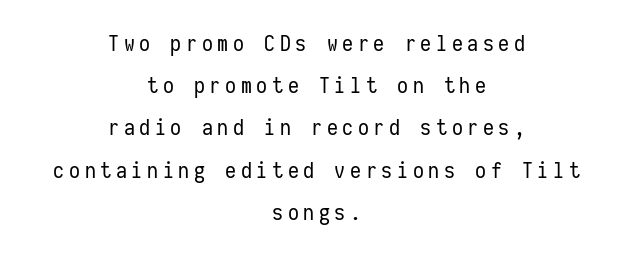
Q: Is the text bold? A: No.
Q: Is the text italic (slanted)? A: No, it is upright.
Q: Is the text underlined? A: No.
Q: How is the paragraph aligned? A: Centered.
Q: Is the spacing between letters normal or unusually wide? A: Unusually wide.
Q: Is the spacing between lines tight, normal or loose? A: Loose.
